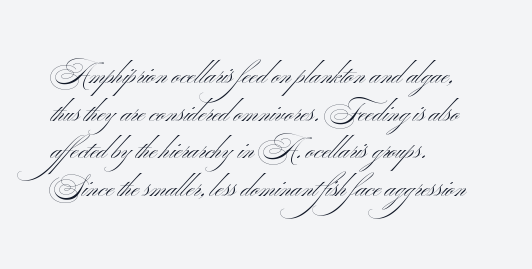
Q: Is the text bold? A: No.
Q: Is the text underlined? A: No.
Q: How is the paragraph aligned? A: Left-aligned.
Q: Is the spacing between letters normal or unusually wide? A: Normal.
Q: Is the spacing between lines tight, normal or loose? A: Normal.
